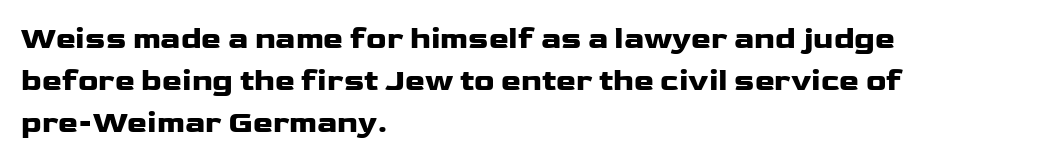
The image shows 30 px heavy, wide sans-serif type, upright; set left-aligned, normal line spacing (1.4x), normal letter spacing, not underlined; low stroke contrast and a medium x-height.
